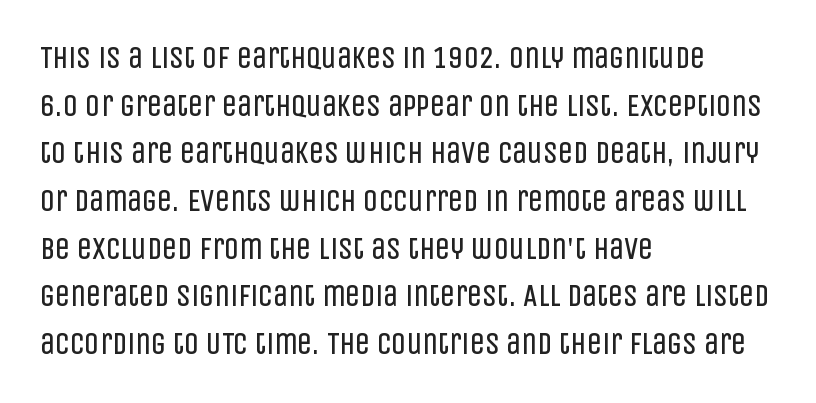
The image shows 30 px regular-weight, condensed sans-serif type, upright; set left-aligned, normal line spacing (1.59x), normal letter spacing, not underlined; low stroke contrast and a large x-height.
